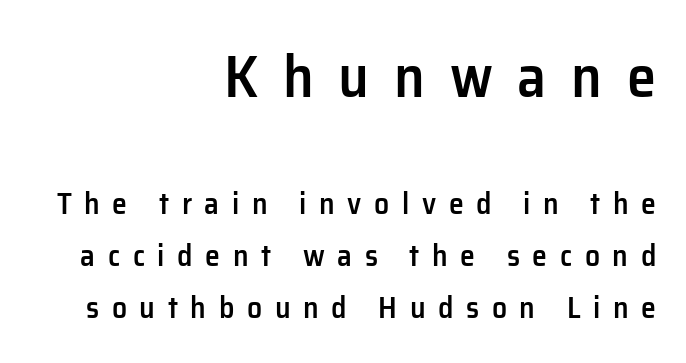
Q: Is the text bold? A: Semi-bold.
Q: Is the text italic (slanted)? A: No, it is upright.
Q: Is the typeface a serif or a sans-serif typeface? A: Sans-serif.
Q: Is the text underlined? A: No.
Q: How is the paragraph aligned? A: Right-aligned.
Q: Is the spacing between letters normal or unusually wide? A: Unusually wide.
Q: Which block of text is set in a larger size, the first (top) or the second (bottom)? A: The first (top) one.
Q: Width (condensed, normal, or wide)? A: Normal.
Q: Stroke contrast? A: Low.
Q: x-height? A: Medium.
Q: Monospaced? A: No.
